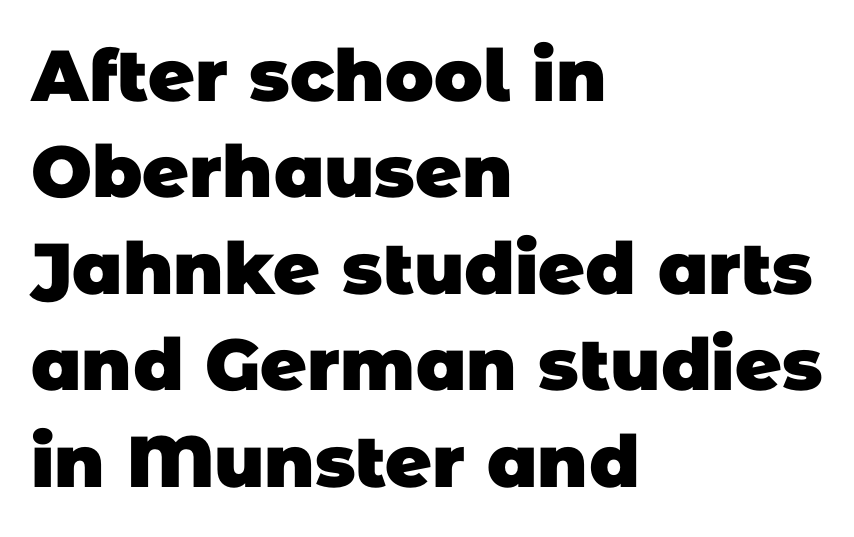
Q: Is the text bold? A: Yes.
Q: Is the typeface a serif or a sans-serif typeface? A: Sans-serif.
Q: Is the text underlined? A: No.
Q: How is the paragraph aligned? A: Left-aligned.
Q: Is the spacing between letters normal or unusually wide? A: Normal.
Q: Is the spacing between lines tight, normal or loose? A: Normal.
Q: Width (condensed, normal, or wide)? A: Normal.
Q: Stroke contrast? A: Low.
Q: x-height? A: Large.
Q: Monospaced? A: No.
